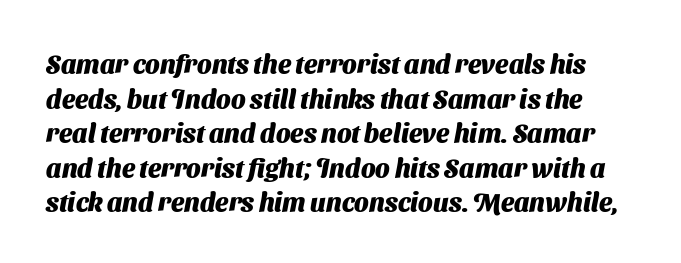
Q: Is the text bold? A: Yes.
Q: Is the text underlined? A: No.
Q: Is the spacing between letters normal or unusually wide? A: Normal.
Q: Is the spacing between lines tight, normal or loose? A: Normal.
